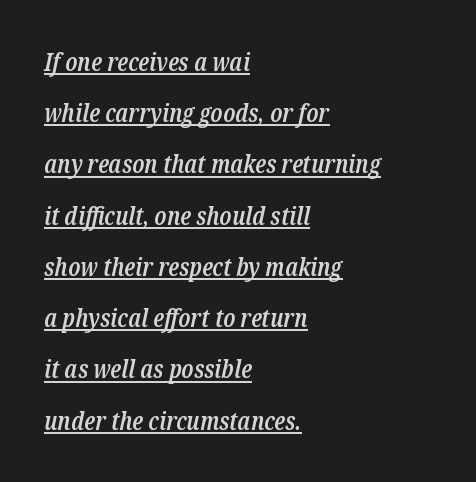
How would I describe the line gaps? Wide and relaxed. Nothing unusual about the tracking: characters are spaced as the font intends. A classic flush-left, rag-right setting is used for this passage. The specimen reads as italic at a glance. The characters look somewhat weighty, a semibold short of true bold.
